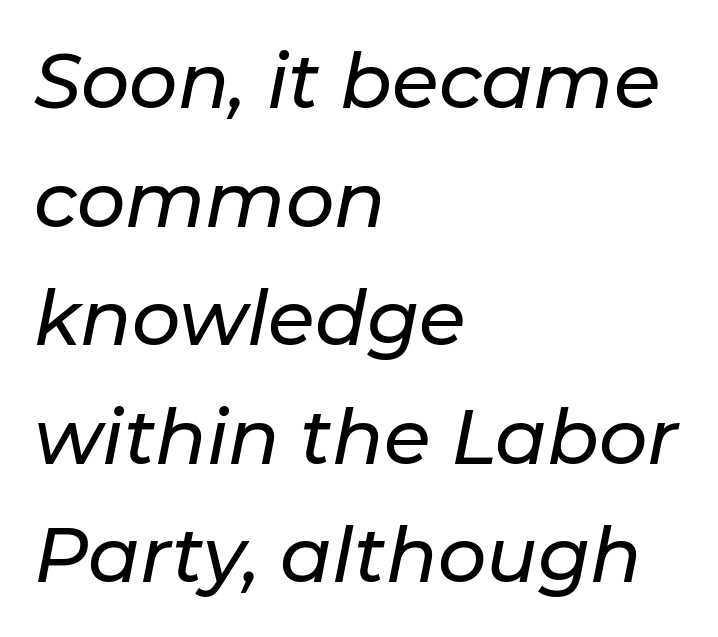
The rendering uses natural spacing where letterforms have individual widths. Leading matches the norm, producing a regular column. There's an unmistakable incline to the writing here. The type is set solid horizontally, with unmodified tracking. Horizontally, the lines are justified to the leading edge only.
